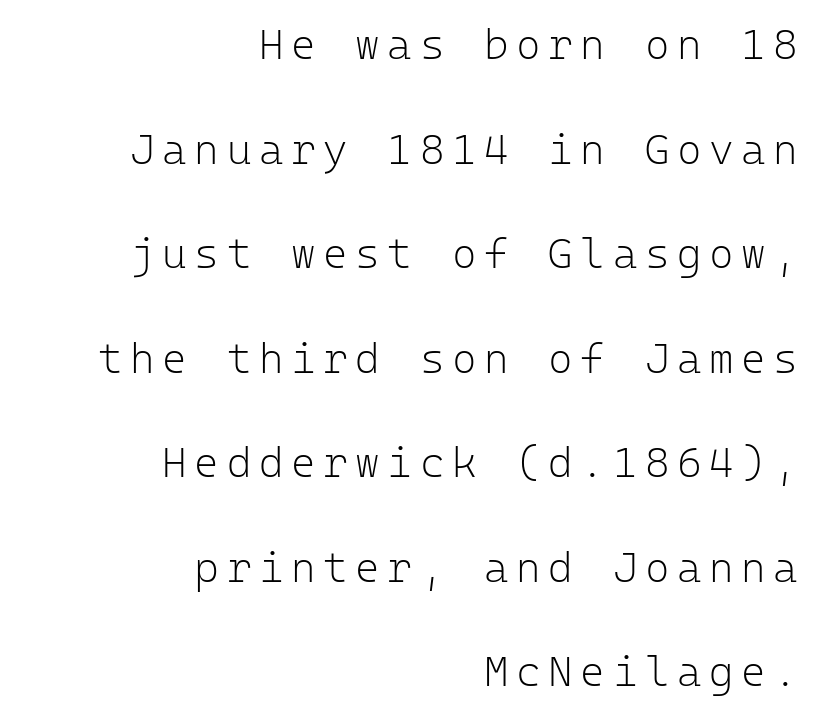
Q: Is the text bold? A: No.
Q: Is the text italic (slanted)? A: No, it is upright.
Q: Is the typeface a serif or a sans-serif typeface? A: Sans-serif.
Q: Is the text underlined? A: No.
Q: How is the paragraph aligned? A: Right-aligned.
Q: Is the spacing between lines tight, normal or loose? A: Loose.
Q: Width (condensed, normal, or wide)? A: Normal.
Q: Stroke contrast? A: Low.
Q: x-height? A: Medium.
Q: Monospaced? A: Yes.
